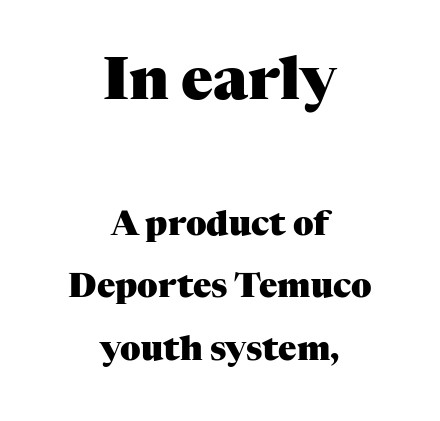
{"serif": "yes", "italic": "no", "bold": "yes", "weight": "heavy", "width": "normal", "stroke_contrast": "medium", "x_height": "medium", "monospaced": "no", "underline": "no", "align": "center", "line_spacing_ratio": 1.83, "letter_spacing": "normal", "letter_spacing_em": 0.0, "larger_block": "first", "size_ratio": 1.74, "glyph_px": 59}
